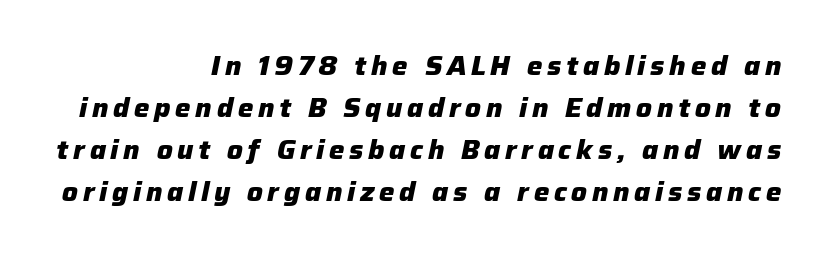
The face used here has the dense, thick strokes of a bold. Is the type slanted? Yes — the strokes lean at a clear angle. Check under the words: just untouched page. Is the block centered? No — it sits flush against the right margin. Regarding leading, the lines here are spaced in the standard way.
